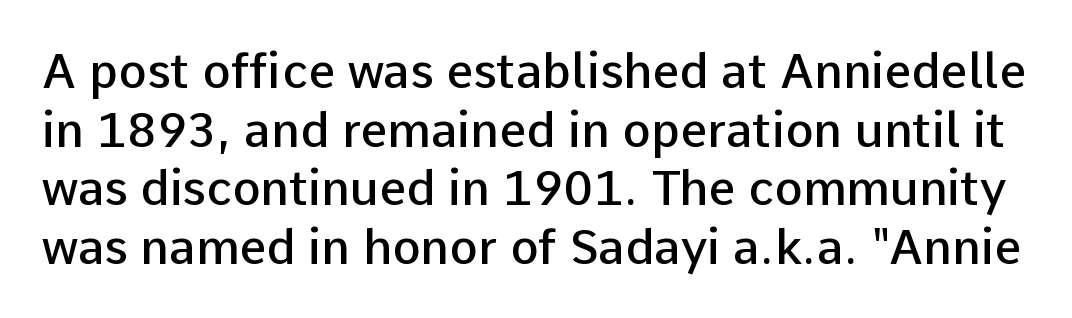
What stands out about the letter spacing? Nothing — it is the standard amount. Note the varied advance widths — an 'i' is clearly narrower than an 'm'. Letterform terminals end flat and unadorned throughout the passage. Only glyphs here, with clear space below each row. Weight check: semibold — heavier than regular, not quite bold.
